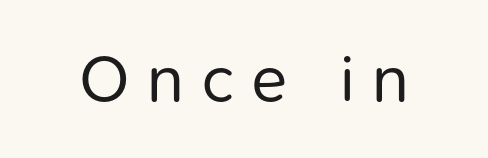
Q: Is the text bold? A: No.
Q: Is the text italic (slanted)? A: No, it is upright.
Q: Is the typeface a serif or a sans-serif typeface? A: Sans-serif.
Q: Is the text underlined? A: No.
Q: Is the spacing between letters normal or unusually wide? A: Unusually wide.
Q: Width (condensed, normal, or wide)? A: Normal.
Q: Stroke contrast? A: Low.
Q: x-height? A: Medium.
Q: Monospaced? A: No.
